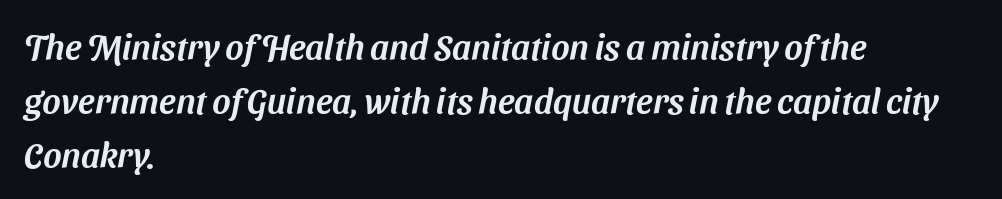
The image shows 35 px sans-serif type; set left-aligned, normal line spacing (1.54x), normal letter spacing, not underlined; medium stroke contrast and a medium x-height.
